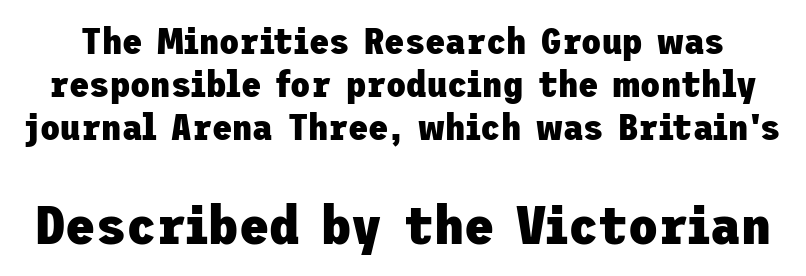
{"serif": "no", "italic": "no", "bold": "yes", "weight": "heavy", "width": "normal", "stroke_contrast": "low", "x_height": "medium", "underline": "no", "line_spacing_ratio": 1.16, "letter_spacing": "normal", "letter_spacing_em": 0.0, "larger_block": "second", "size_ratio": 1.49, "glyph_px": 55}
